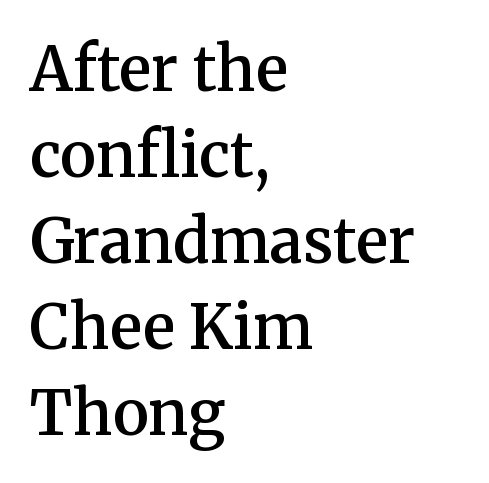
The image shows 61 px semibold serif type, upright; set left-aligned, normal line spacing (1.41x), normal letter spacing, not underlined; medium stroke contrast and a medium x-height.
